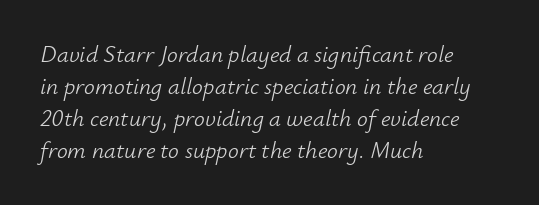
The image shows 24 px text type, italic (leaning right); set left-aligned, normal line spacing (1.33x), normal letter spacing, not underlined.
